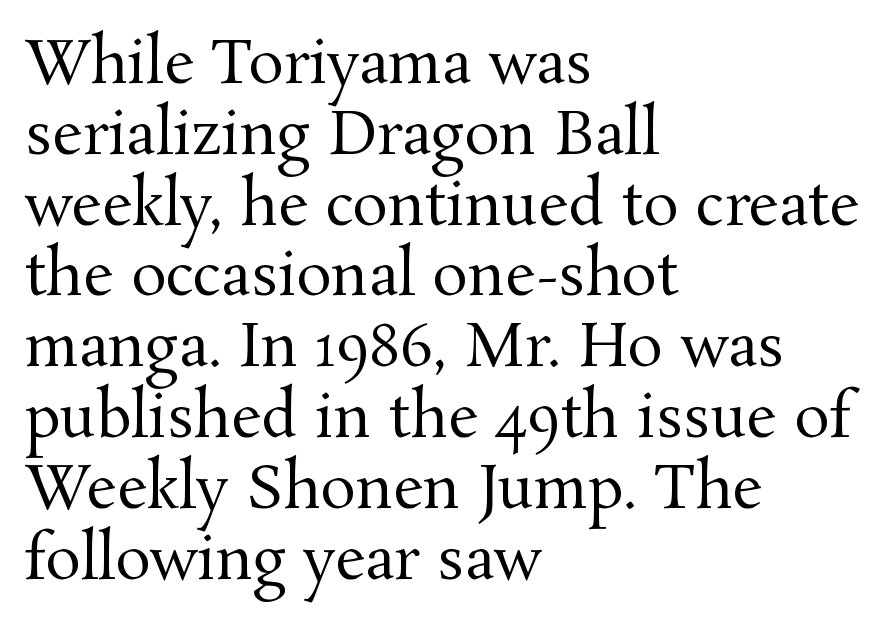
The image shows 59 px regular-weight serif type, upright; set left-aligned, line spacing 1.2x, normal letter spacing, not underlined; medium stroke contrast and a medium x-height.
